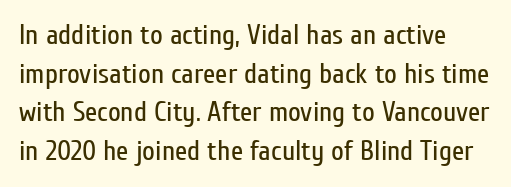
The image shows 28 px regular-weight, condensed sans-serif type, upright; set normal line spacing (1.38x), normal letter spacing, not underlined; low stroke contrast and a medium x-height.
